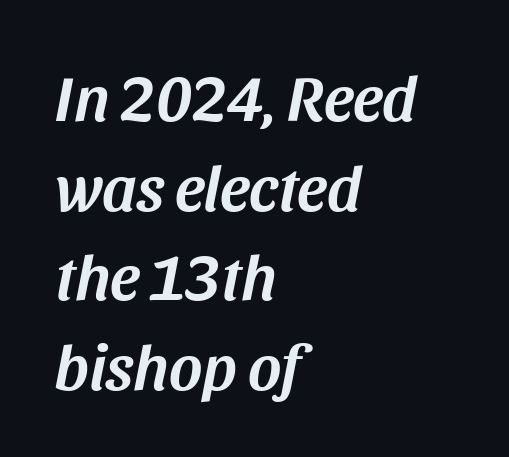
Q: Is the text italic (slanted)? A: Yes, it leans right by about 11 degrees.
Q: Is the text underlined? A: No.
Q: How is the paragraph aligned? A: Left-aligned.
Q: Is the spacing between letters normal or unusually wide? A: Normal.
Q: Is the spacing between lines tight, normal or loose? A: Normal.
Q: Width (condensed, normal, or wide)? A: Normal.
Q: Stroke contrast? A: Medium.
Q: x-height? A: Large.
Q: Monospaced? A: No.
